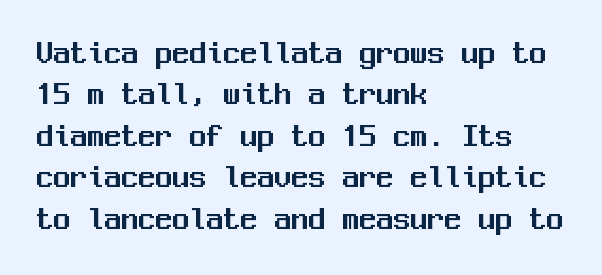
The axis of the letterforms is exactly vertical. Look at the tracking — it's just the regular setting, nothing added. You could count columns in this text — the font is strictly monospaced. Font category for this specimen: sans-serif. This rendering features lettering with no underline. One-word summary of the alignment: left.
